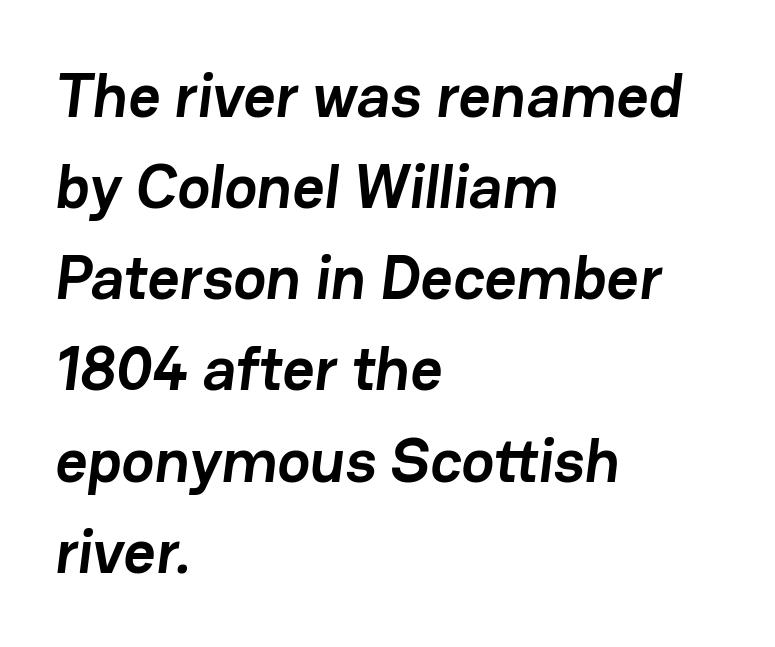
The image shows 62 px semibold sans-serif type; set left-aligned, normal line spacing (1.47x), normal letter spacing, not underlined; low stroke contrast and a medium x-height.
